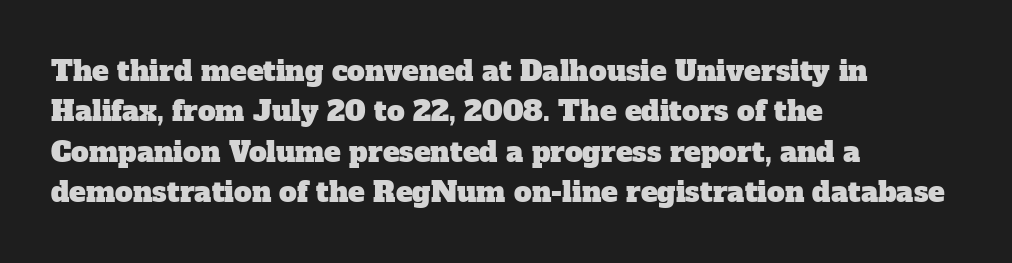
The image shows 28 px serif type; set left-aligned, normal line spacing (1.44x), normal letter spacing, not underlined; low stroke contrast and a medium x-height.
